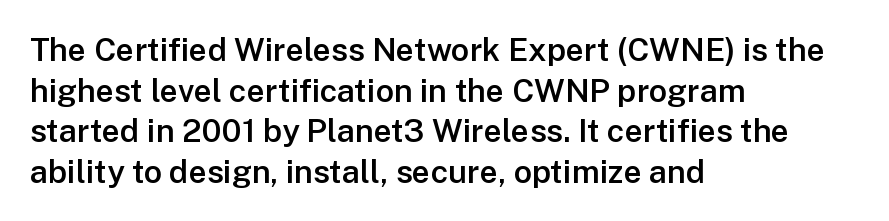
{"serif": "no", "italic": "no", "bold": "semi", "weight": "semibold", "width": "normal", "stroke_contrast": "low", "x_height": "medium", "monospaced": "no", "underline": "no", "align": "left", "line_spacing": "normal", "line_spacing_ratio": 1.27, "letter_spacing": "normal", "letter_spacing_em": 0.0, "glyph_px": 32}
